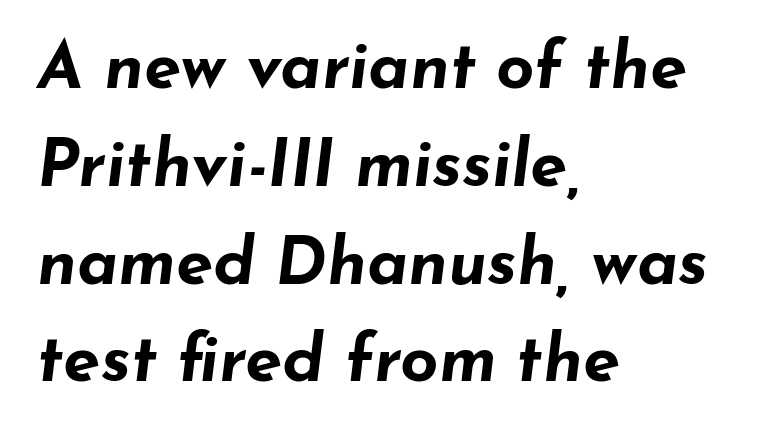
The image shows 67 px bold, wide type, italic (leaning right); set left-aligned, normal line spacing (1.46x), normal letter spacing, not underlined; low stroke contrast and a small x-height.
